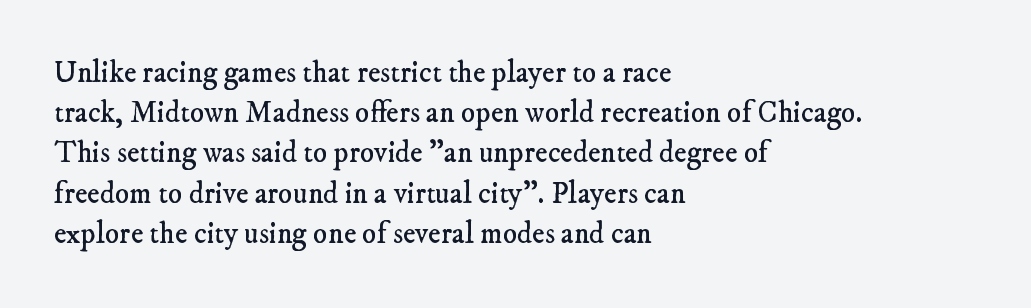
The face used here is proportionally spaced, like ordinary book or web type. No extra ink here — the face is not bold. Quick note: interline space is typical. Nobody touched the tracking dial on this one.
